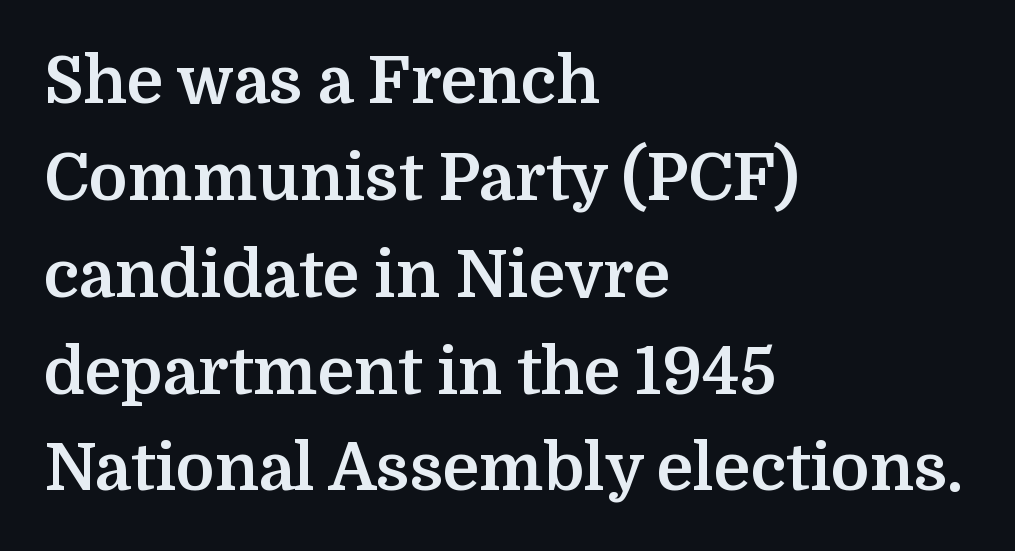
Q: Is the text bold? A: Yes.
Q: Is the text italic (slanted)? A: No, it is upright.
Q: Is the typeface a serif or a sans-serif typeface? A: Serif.
Q: Is the text underlined? A: No.
Q: How is the paragraph aligned? A: Left-aligned.
Q: Is the spacing between letters normal or unusually wide? A: Normal.
Q: Is the spacing between lines tight, normal or loose? A: Normal.
Q: Width (condensed, normal, or wide)? A: Normal.
Q: Stroke contrast? A: Medium.
Q: x-height? A: Medium.
Q: Monospaced? A: No.
